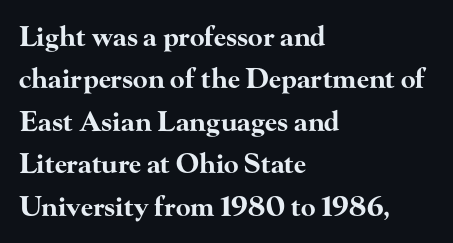
The axis of the letterforms is exactly vertical. The passage is arranged the way most books set body copy — flush left. Beneath every word, the page is bare. Summary of weight: heavy, a full bold. In terms of leading, this rendering sits right in the middle.
